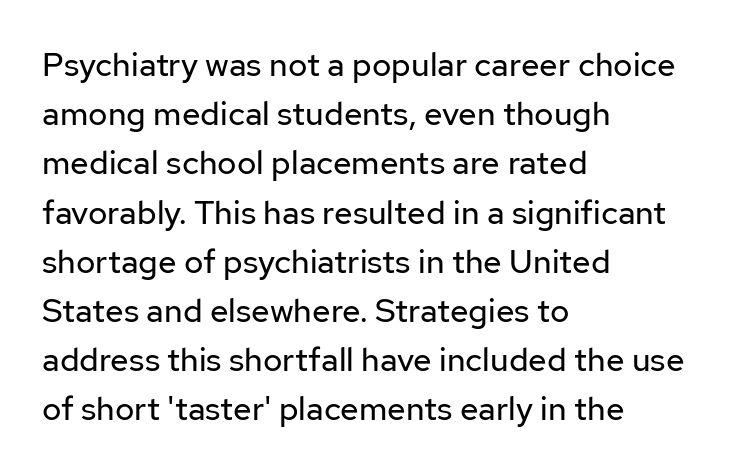
Q: Is the text bold? A: No.
Q: Is the text italic (slanted)? A: No, it is upright.
Q: Is the typeface a serif or a sans-serif typeface? A: Sans-serif.
Q: Is the text underlined? A: No.
Q: How is the paragraph aligned? A: Left-aligned.
Q: Is the spacing between letters normal or unusually wide? A: Normal.
Q: Is the spacing between lines tight, normal or loose? A: Normal.
Q: Width (condensed, normal, or wide)? A: Normal.
Q: Stroke contrast? A: Low.
Q: x-height? A: Medium.
Q: Monospaced? A: No.
